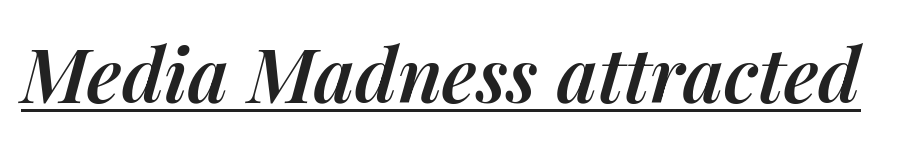
{"italic": "yes", "lean": "right", "slant_degrees": 14, "bold": "semi", "weight": "semibold", "width": "normal", "stroke_contrast": "medium", "x_height": "medium", "monospaced": "no", "underline": "yes", "letter_spacing": "normal", "letter_spacing_em": 0.0, "glyph_px": 75}
